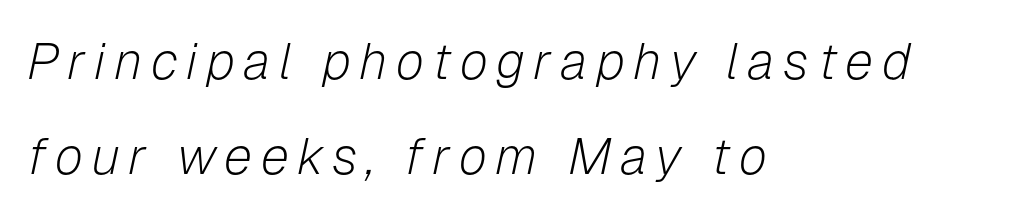
A classic flush-left, rag-right setting is used for this passage. Letters rest on an invisible, unmarked baseline. Proportional: the letters do not fall into vertical columns. Weight: not bold — regular or lighter. The font's italic variant was chosen for this text.
